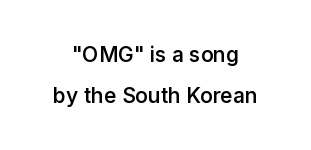
Q: Is the text bold? A: Semi-bold.
Q: Is the text italic (slanted)? A: No, it is upright.
Q: Is the text underlined? A: No.
Q: How is the paragraph aligned? A: Centered.
Q: Is the spacing between letters normal or unusually wide? A: Normal.
Q: Is the spacing between lines tight, normal or loose? A: Loose.
